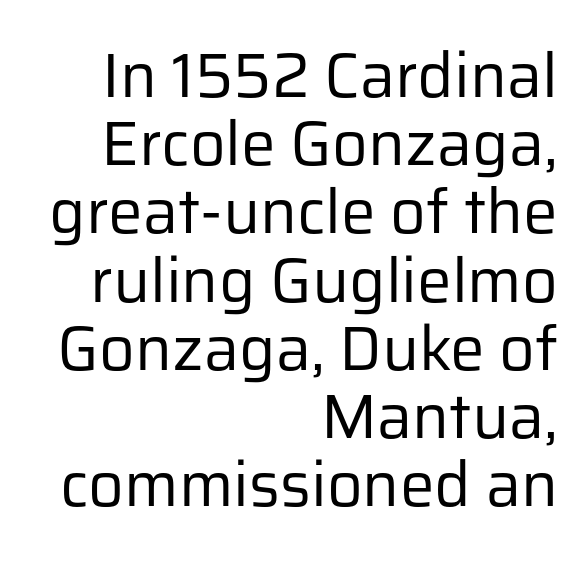
The image shows 62 px regular-weight sans-serif type, upright; set right-aligned, tight line spacing (1.1x), normal letter spacing, not underlined; low stroke contrast and a medium x-height.
